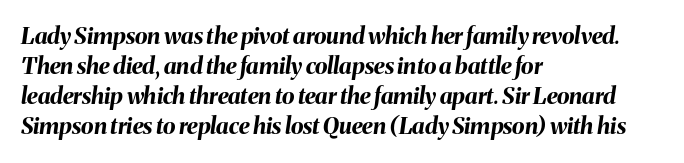
The image shows 23 px bold type, italic (leaning right); set left-aligned, normal line spacing (1.31x), normal letter spacing, not underlined.
